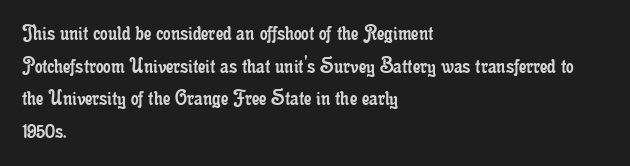
The image shows 24 px text type, upright; set left-aligned, normal line spacing (1.36x), normal letter spacing, not underlined.
